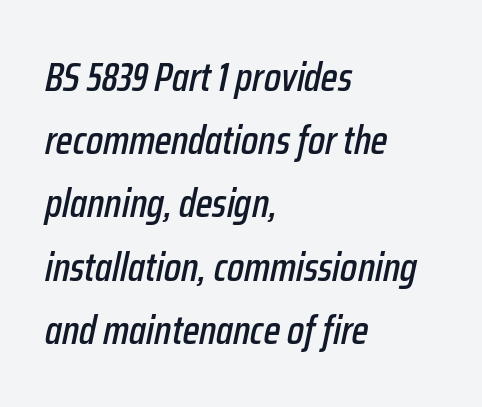
Students, note that the glyphs here touch the page at normal intervals. Notice how descenders clear the ascenders below comfortably — that's standard leading. Type without underlining. In CSS terms this would be text-align: left. You could not count columns in this text — the font is proportionally spaced. An italicized treatment has been applied to the whole sample.
